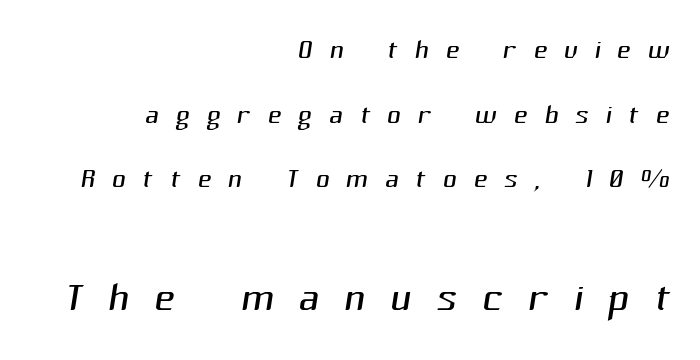
Short and long lines alike share a common ending point at right. Descenders are the only things crossing below the line. Inter-character spacing is expanded well beyond the font's built-in metrics. Nothing heavy about these letters — not bold at all.
